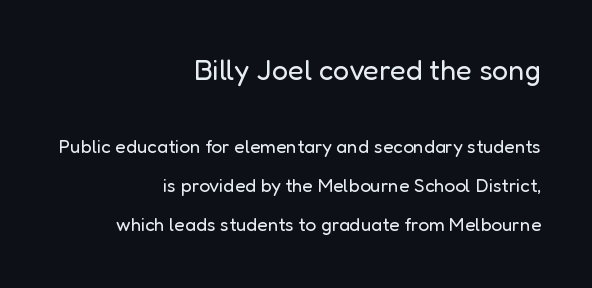
The characters display no serif detailing; their extremities are plain. What stands out about the letter spacing? Nothing — it is the standard amount. The first block has been scaled up relative to the second. The weight tops out at a normal text grade. One glance says open: line gaps are wider than usual. Casual observation: everything's shoved over to the right.
